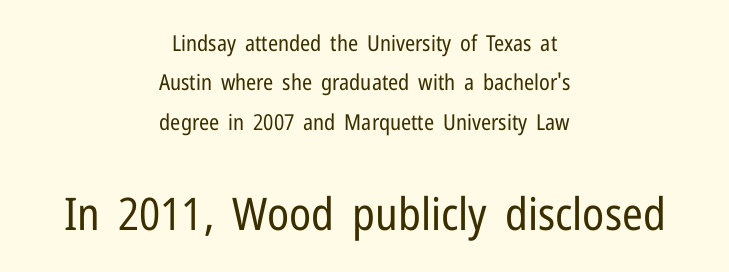
Q: Is the text bold? A: No.
Q: Is the text italic (slanted)? A: No, it is upright.
Q: Is the typeface a serif or a sans-serif typeface? A: Sans-serif.
Q: Is the text underlined? A: No.
Q: How is the paragraph aligned? A: Centered.
Q: Is the spacing between letters normal or unusually wide? A: Normal.
Q: Which block of text is set in a larger size, the first (top) or the second (bottom)? A: The second (bottom) one.
Q: Width (condensed, normal, or wide)? A: Condensed.
Q: Stroke contrast? A: Low.
Q: x-height? A: Medium.
Q: Monospaced? A: No.
